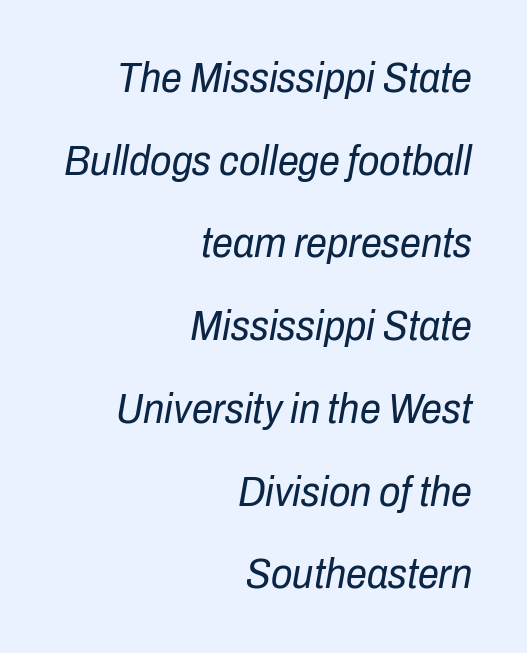
The letters look calm and open, with moderate or lighter stems. Lines of text with bare space underneath. Vertical spacing — loose. What stands out about the letter spacing? Nothing — it is the standard amount.
